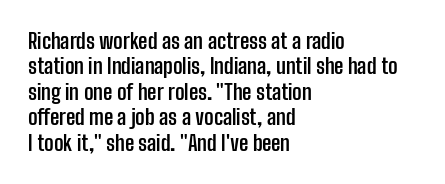
The gaps between neighbouring characters are ordinary and unremarkable. Heavy, bold letterforms. Posture: straight, roman, zero tilt. Caption: multi-line text, flush left, ragged right. Clear beneath every line of the passage.
